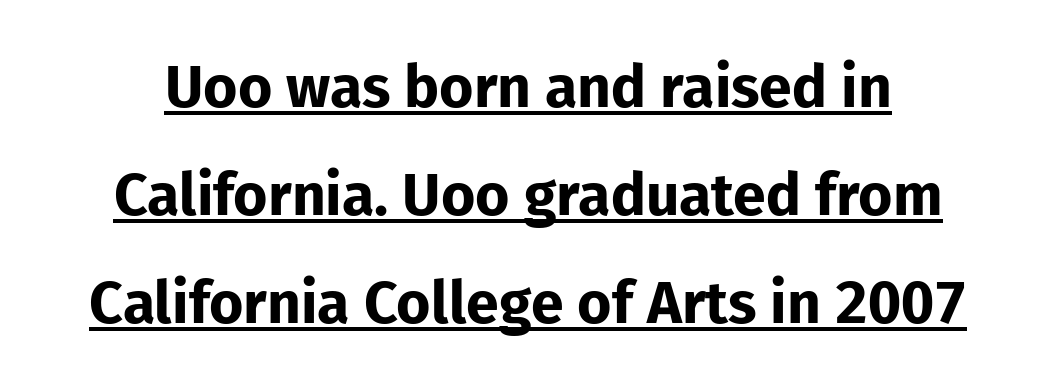
{"serif": "no", "italic": "no", "bold": "yes", "weight": "bold", "width": "normal", "stroke_contrast": "low", "x_height": "medium", "monospaced": "no", "underline": "yes", "line_spacing_ratio": 1.83, "letter_spacing": "normal", "letter_spacing_em": 0.0, "glyph_px": 59}
